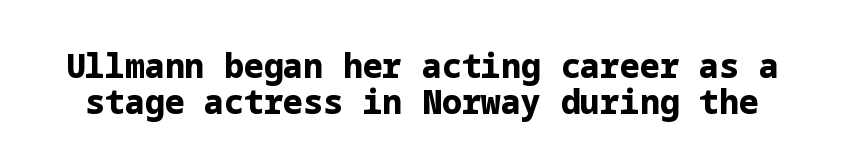
{"serif": "no", "italic": "no", "bold": "yes", "weight": "bold", "width": "normal", "stroke_contrast": "low", "x_height": "medium", "underline": "no", "line_spacing": "tight", "line_spacing_ratio": 1.08, "letter_spacing": "normal", "letter_spacing_em": 0.0, "glyph_px": 33}
